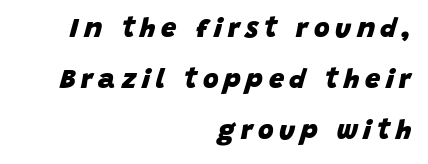
Q: Is the text bold? A: Yes.
Q: Is the text italic (slanted)? A: Yes, it leans right by about 15 degrees.
Q: Is the text underlined? A: No.
Q: How is the paragraph aligned? A: Right-aligned.
Q: Is the spacing between letters normal or unusually wide? A: Unusually wide.
